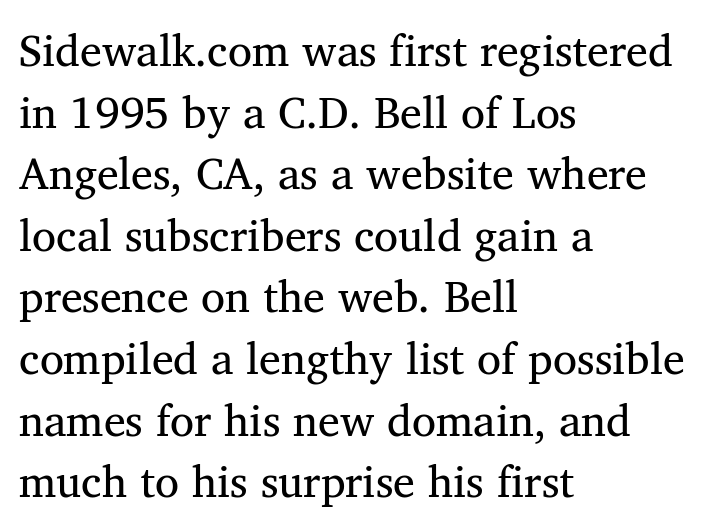
The image shows 44 px regular-weight serif type, upright; set left-aligned, normal line spacing (1.4x), normal letter spacing, not underlined; medium stroke contrast and a medium x-height.
